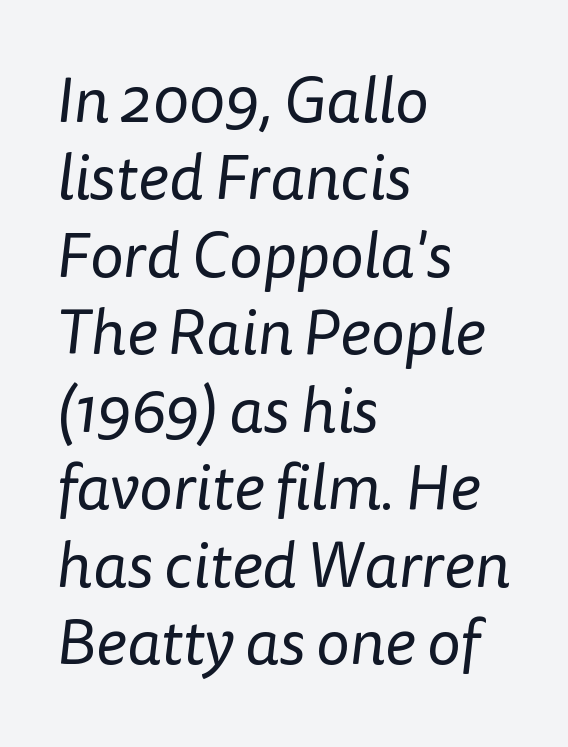
The passage shown is typed in a proportional face where columns would drift. How are the letters spaced? Ordinarily, with no added tracking. Each letter's strokes conclude bluntly, with no projecting serifs. Leftover space on each line is placed entirely after the last word. Ink coverage per letter is moderate at most. A bare baseline throughout the passage.
